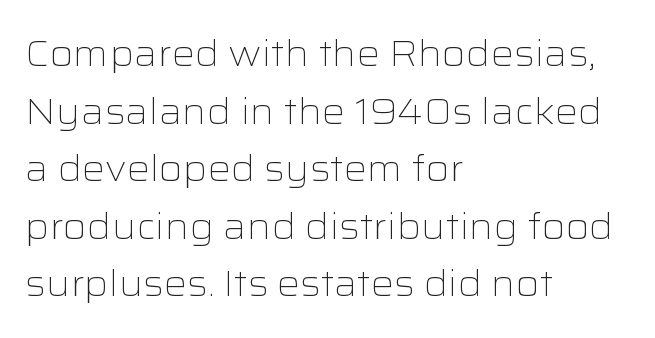
{"serif": "no", "italic": "no", "bold": "no", "weight": "light", "width": "wide", "stroke_contrast": "low", "x_height": "medium", "monospaced": "no", "underline": "no", "align": "left", "line_spacing": "normal", "line_spacing_ratio": 1.6, "letter_spacing": "normal", "letter_spacing_em": 0.0, "glyph_px": 36}
